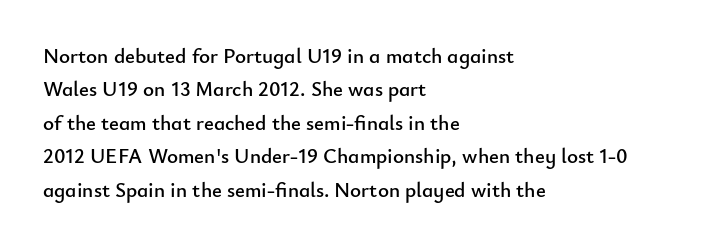
{"italic": "no", "underline": "no", "align": "left", "line_spacing": "normal", "line_spacing_ratio": 1.59, "letter_spacing": "normal", "letter_spacing_em": 0.0, "glyph_px": 21}
